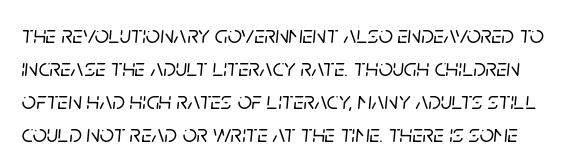
Q: Is the text italic (slanted)? A: Yes, it leans right by about 5 degrees.
Q: Is the text underlined? A: No.
Q: Is the spacing between letters normal or unusually wide? A: Normal.
Q: Is the spacing between lines tight, normal or loose? A: Normal.
